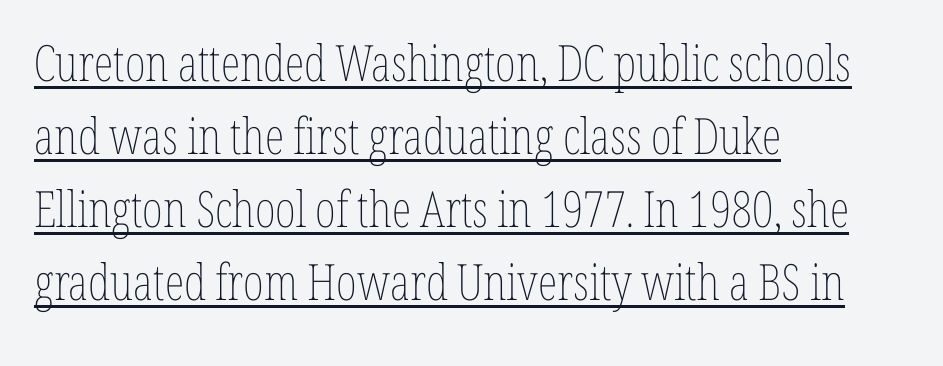
Q: Is the text bold? A: No.
Q: Is the text italic (slanted)? A: No, it is upright.
Q: Is the text underlined? A: Yes.
Q: How is the paragraph aligned? A: Left-aligned.
Q: Is the spacing between letters normal or unusually wide? A: Normal.
Q: Is the spacing between lines tight, normal or loose? A: Normal.
Q: Width (condensed, normal, or wide)? A: Condensed.
Q: Stroke contrast? A: Low.
Q: x-height? A: Medium.
Q: Monospaced? A: No.
